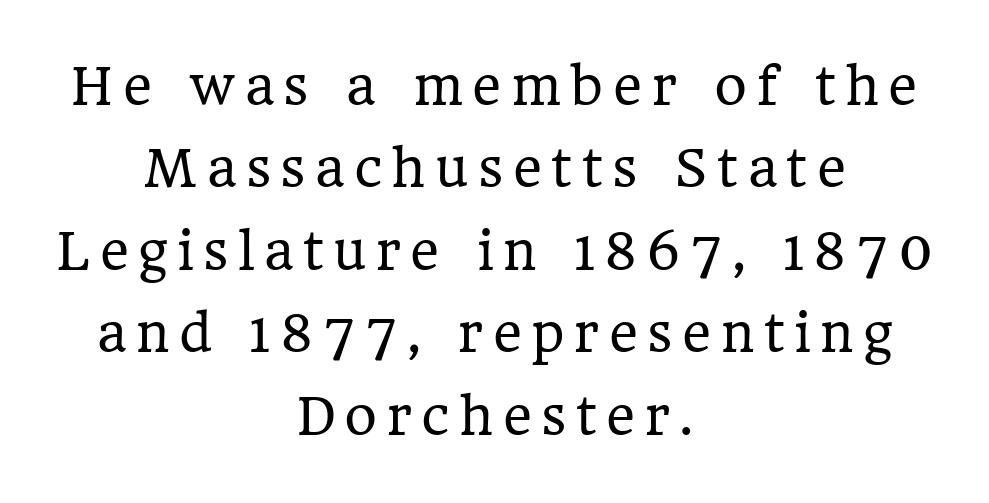
Q: Is the text bold? A: No.
Q: Is the text italic (slanted)? A: No, it is upright.
Q: Is the typeface a serif or a sans-serif typeface? A: Serif.
Q: Is the text underlined? A: No.
Q: How is the paragraph aligned? A: Centered.
Q: Is the spacing between lines tight, normal or loose? A: Normal.
Q: Width (condensed, normal, or wide)? A: Normal.
Q: Stroke contrast? A: Low.
Q: x-height? A: Medium.
Q: Monospaced? A: No.
